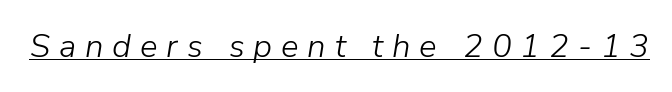
The image shows 33 px light type, italic (leaning right); set unusually wide letter spacing (+0.27 em), underlined; low stroke contrast and a medium x-height.
